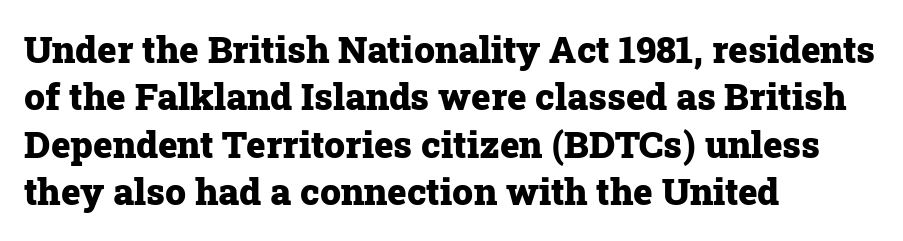
The rendering uses a bold face; every stroke is thick and dark. Default kerning and tracking; the words read as compact shapes. If you measured baseline to baseline, you'd find a middling distance. Visually the block forms a straight wall on the left and a jagged coastline on the right. Is this a fixed-width face? No — the glyphs have proportional, varying widths. Nobody drew a line under any word here.
